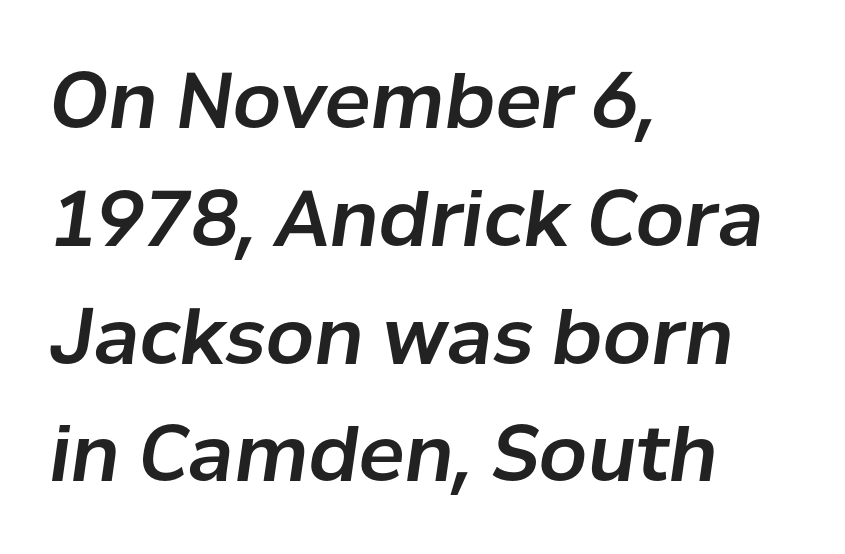
Q: Is the text italic (slanted)? A: Yes, it leans right by about 8 degrees.
Q: Is the text underlined? A: No.
Q: How is the paragraph aligned? A: Left-aligned.
Q: Is the spacing between letters normal or unusually wide? A: Normal.
Q: Is the spacing between lines tight, normal or loose? A: Normal.
Q: Width (condensed, normal, or wide)? A: Normal.
Q: Stroke contrast? A: Low.
Q: x-height? A: Medium.
Q: Monospaced? A: No.
